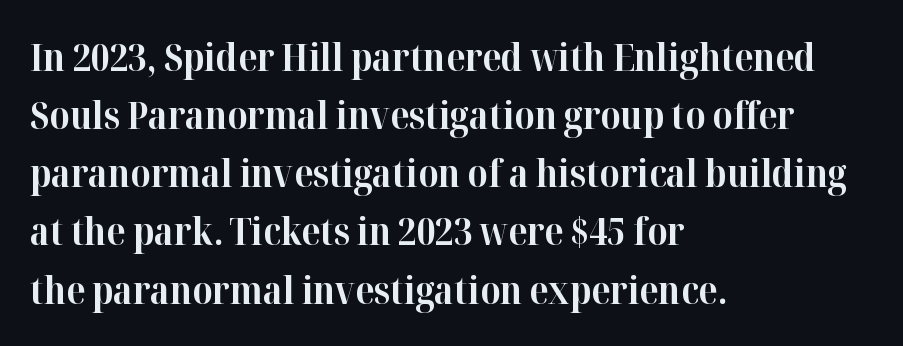
The image shows 38 px bold serif type, upright; set left-aligned, normal line spacing (1.53x), normal letter spacing, not underlined; high stroke contrast and a medium x-height.
